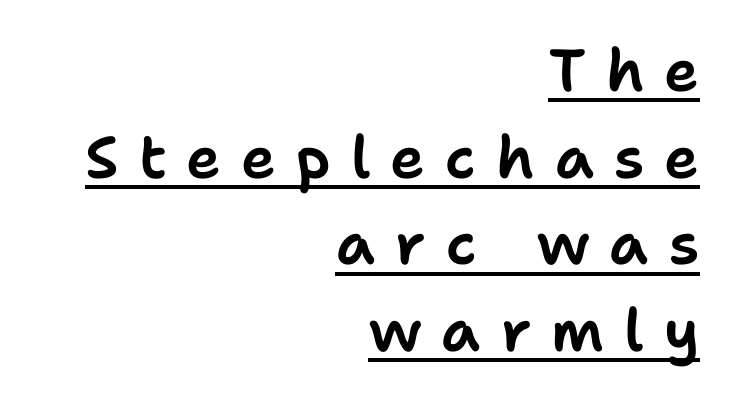
The image shows 59 px sans-serif type, upright; set right-aligned, normal line spacing (1.47x), unusually wide letter spacing (+0.34 em), underlined; low stroke contrast and a medium x-height.
